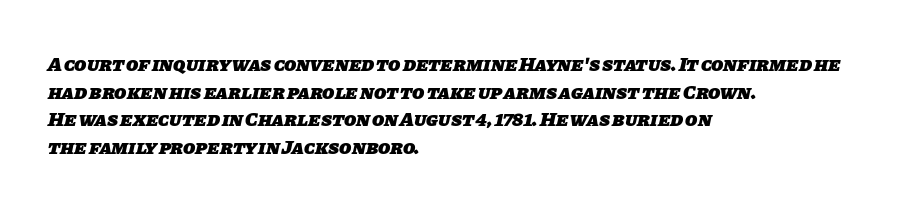
{"bold": "yes", "underline": "no", "align": "left", "line_spacing": "normal", "line_spacing_ratio": 1.38, "letter_spacing": "normal", "letter_spacing_em": 0.0, "glyph_px": 20}
